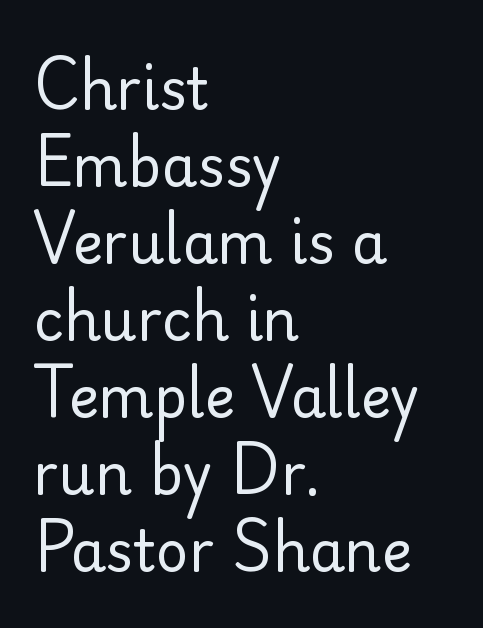
Q: Is the text bold? A: No.
Q: Is the text italic (slanted)? A: No, it is upright.
Q: Is the typeface a serif or a sans-serif typeface? A: Sans-serif.
Q: Is the text underlined? A: No.
Q: How is the paragraph aligned? A: Left-aligned.
Q: Is the spacing between letters normal or unusually wide? A: Normal.
Q: Is the spacing between lines tight, normal or loose? A: Normal.
Q: Width (condensed, normal, or wide)? A: Normal.
Q: Stroke contrast? A: Low.
Q: x-height? A: Small.
Q: Monospaced? A: No.
